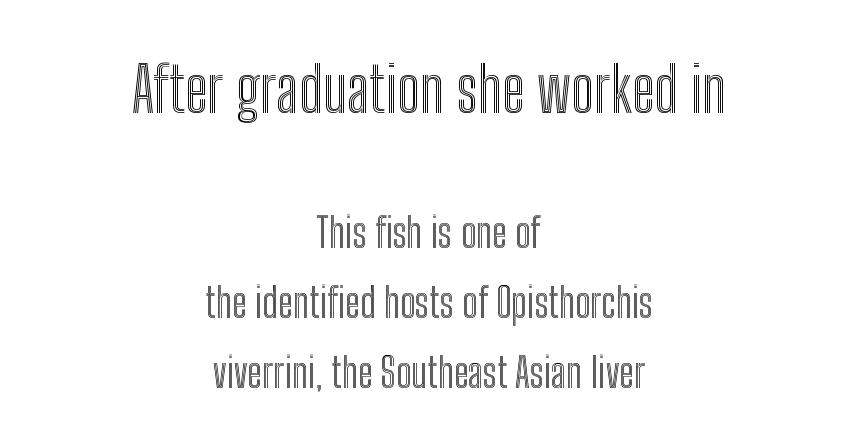
Q: Is the text italic (slanted)? A: No, it is upright.
Q: Is the text underlined? A: No.
Q: How is the paragraph aligned? A: Centered.
Q: Is the spacing between letters normal or unusually wide? A: Normal.
Q: Which block of text is set in a larger size, the first (top) or the second (bottom)? A: The first (top) one.
Q: Width (condensed, normal, or wide)? A: Condensed.
Q: x-height? A: Medium.
Q: Monospaced? A: No.
